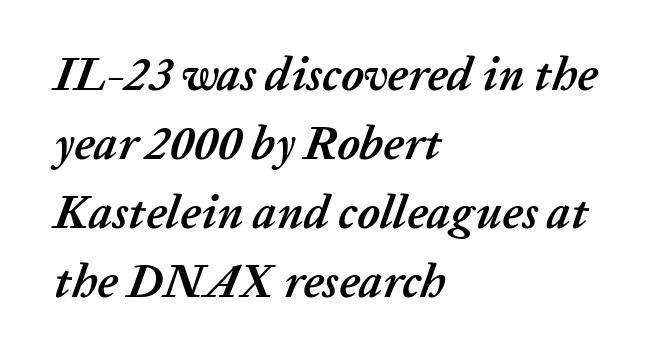
Q: Is the text bold? A: Yes.
Q: Is the text italic (slanted)? A: Yes, it leans right by about 20 degrees.
Q: Is the text underlined? A: No.
Q: How is the paragraph aligned? A: Left-aligned.
Q: Is the spacing between letters normal or unusually wide? A: Normal.
Q: Is the spacing between lines tight, normal or loose? A: Normal.
Q: Width (condensed, normal, or wide)? A: Normal.
Q: Stroke contrast? A: Low.
Q: x-height? A: Medium.
Q: Monospaced? A: No.
